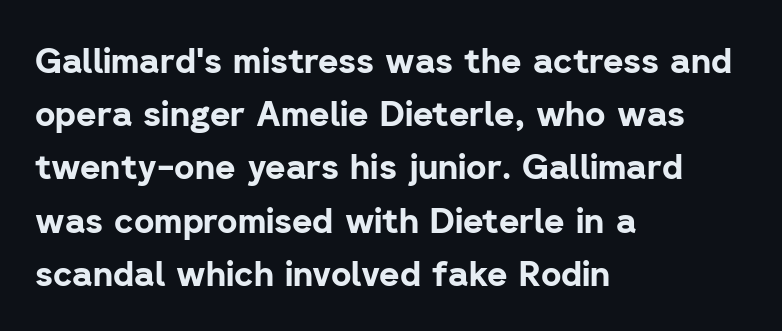
{"serif": "no", "italic": "no", "bold": "yes", "weight": "bold", "width": "normal", "stroke_contrast": "low", "x_height": "medium", "monospaced": "no", "underline": "no", "align": "left", "line_spacing": "normal", "line_spacing_ratio": 1.52, "letter_spacing": "normal", "letter_spacing_em": 0.0, "glyph_px": 35}
